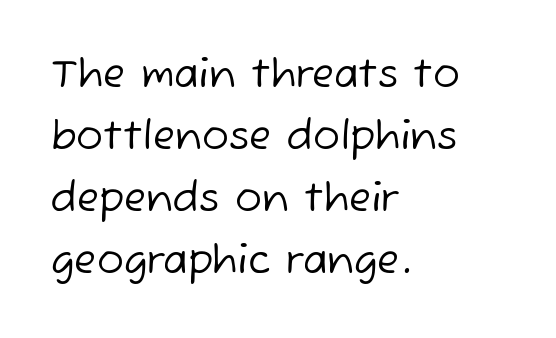
The image shows 40 px regular-weight sans-serif type; set left-aligned, normal line spacing (1.55x), normal letter spacing, not underlined; low stroke contrast and a medium x-height.
